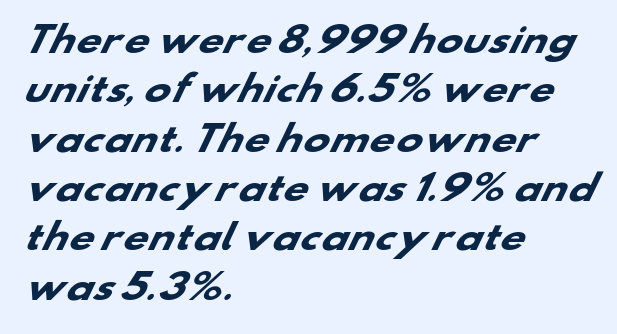
Q: Is the text bold? A: Yes.
Q: Is the typeface a serif or a sans-serif typeface? A: Sans-serif.
Q: Is the text underlined? A: No.
Q: How is the paragraph aligned? A: Left-aligned.
Q: Is the spacing between letters normal or unusually wide? A: Normal.
Q: Is the spacing between lines tight, normal or loose? A: Normal.
Q: Width (condensed, normal, or wide)? A: Wide.
Q: Stroke contrast? A: Low.
Q: x-height? A: Small.
Q: Monospaced? A: No.
